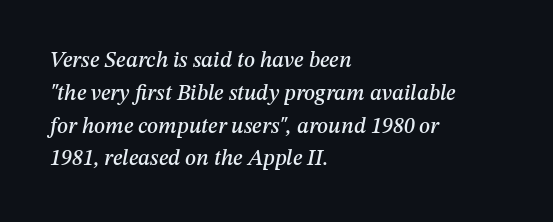
Short and long lines alike share a common starting point at left. Students, note that the glyphs here touch the page at normal intervals. Compared with ordinary roman type, these characters are visibly tilted. The line-height multiplier appears to be the usual default.
